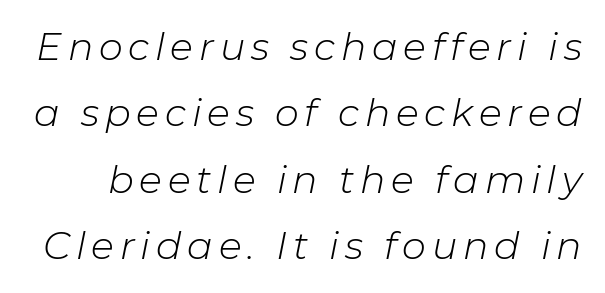
Q: Is the text bold? A: No.
Q: Is the text italic (slanted)? A: Yes, it leans right by about 11 degrees.
Q: Is the text underlined? A: No.
Q: Width (condensed, normal, or wide)? A: Normal.
Q: Stroke contrast? A: Low.
Q: x-height? A: Medium.
Q: Monospaced? A: No.
